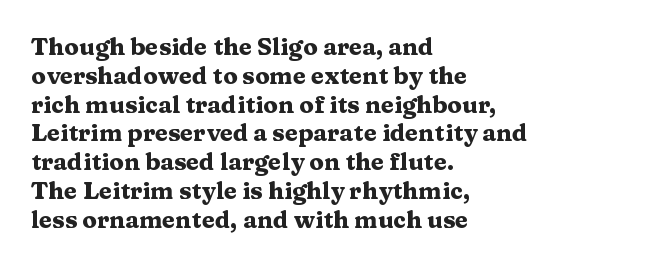
Q: Is the text bold? A: Yes.
Q: Is the text italic (slanted)? A: No, it is upright.
Q: Is the text underlined? A: No.
Q: How is the paragraph aligned? A: Left-aligned.
Q: Is the spacing between letters normal or unusually wide? A: Normal.
